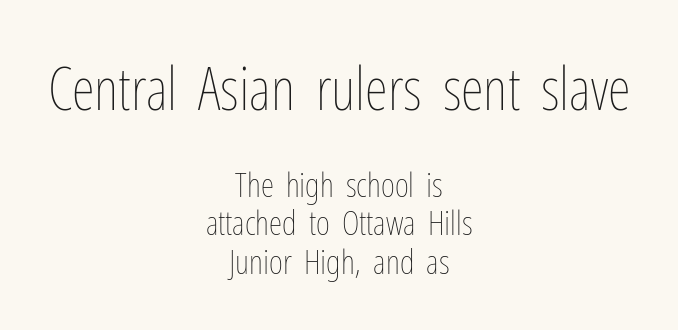
Q: Is the text bold? A: No.
Q: Is the text italic (slanted)? A: No, it is upright.
Q: Is the text underlined? A: No.
Q: How is the paragraph aligned? A: Centered.
Q: Is the spacing between letters normal or unusually wide? A: Normal.
Q: Is the spacing between lines tight, normal or loose? A: Tight.
Q: Which block of text is set in a larger size, the first (top) or the second (bottom)? A: The first (top) one.
Q: Width (condensed, normal, or wide)? A: Condensed.
Q: Stroke contrast? A: Low.
Q: x-height? A: Medium.
Q: Monospaced? A: No.
